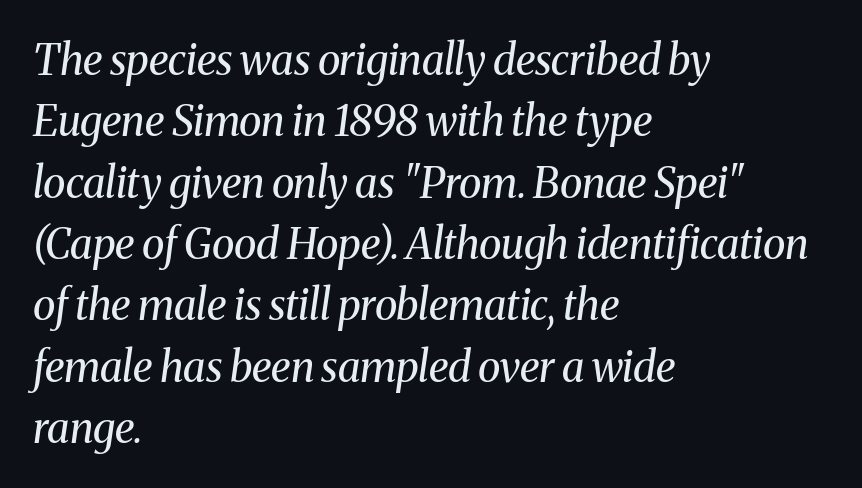
The typesetter chose a ragged-right arrangement here. These glyphs show unthickened strokes, regular width or finer. Caption: standard tracking, unaltered. Beneath every word, the page is bare. Check where the strokes stop: tiny serifs finish them off.
